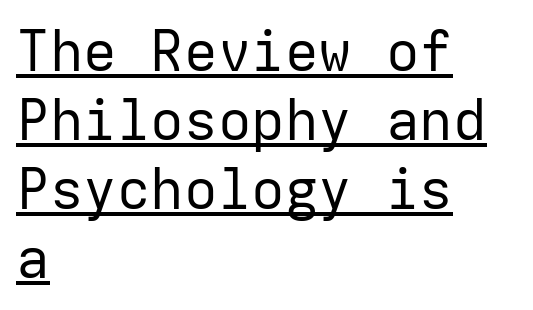
The glyphs in this specimen are sans serif. Does a line run under the words? Yes, clearly. Characters remain perfectly vertical along every line. Students, note that the glyphs here touch the page at normal intervals. The passage shown is not bold in any degree.
